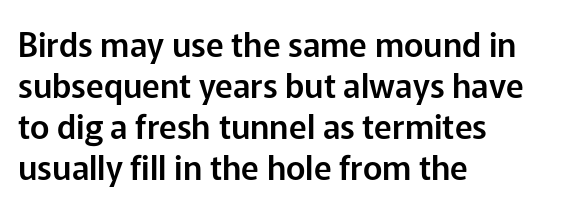
The glyphs in this specimen are sans serif. A typesetter would call this proportional, since set widths differ per character. Every character sits straight up, as roman type does. A student would call this left alignment; a typographer would say flush left, rag right.
